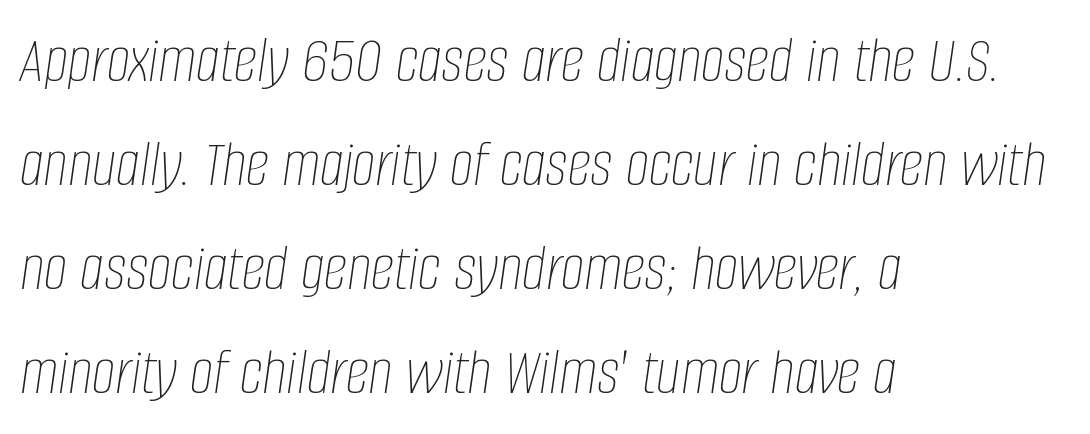
{"italic": "yes", "lean": "right", "slant_degrees": 8, "bold": "no", "weight": "thin", "width": "condensed", "stroke_contrast": "low", "x_height": "large", "monospaced": "no", "underline": "no", "align": "left", "line_spacing": "normal", "line_spacing_ratio": 1.55, "letter_spacing": "normal", "letter_spacing_em": 0.0, "glyph_px": 67}
